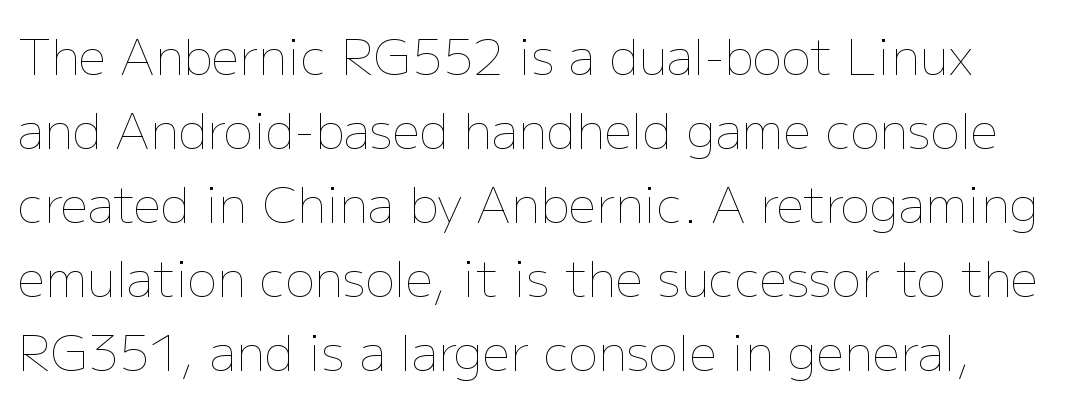
{"italic": "no", "bold": "no", "weight": "thin", "width": "normal", "stroke_contrast": "low", "x_height": "medium", "monospaced": "no", "underline": "no", "line_spacing": "normal", "line_spacing_ratio": 1.51, "letter_spacing": "normal", "letter_spacing_em": 0.0, "glyph_px": 49}
